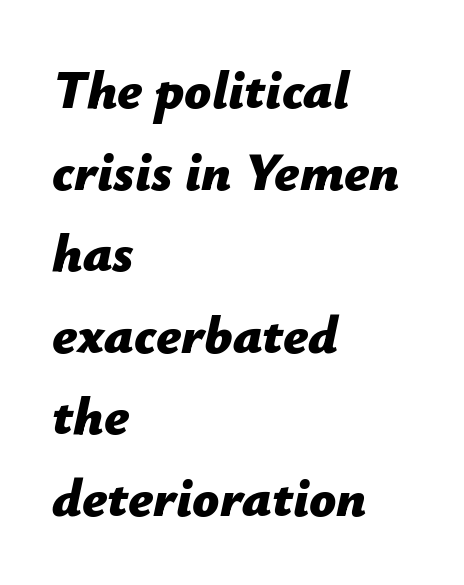
The typography opts for an oblique posture over an upright one. Teacher's note: observe the even left margin — that is flush-left alignment. The space between consecutive lines is moderate. The horizontal fit of the characters is conventional and even.
